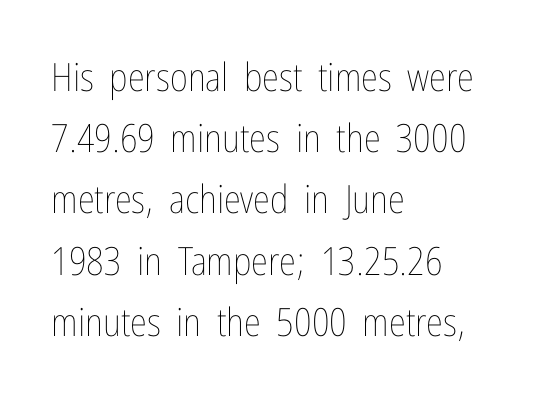
Short note: letters normally spaced. Reading down the column, the eye jumps a familiar distance to each next line. Note the varied advance widths — an 'i' is clearly narrower than an 'm'. Every character sits straight up, as roman type does. No word sits above an underline.
